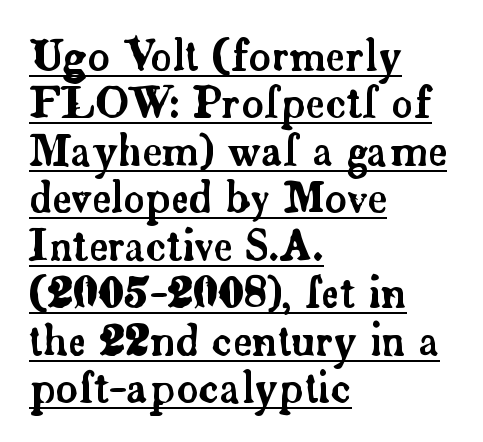
Leftover space on each line is placed entirely after the last word. Decoration check: the copy is underlined. This is roman type, the default non-slanted kind. The rendering uses natural spacing where letterforms have individual widths. The tracking reads as untouched default to a designer's eye.
